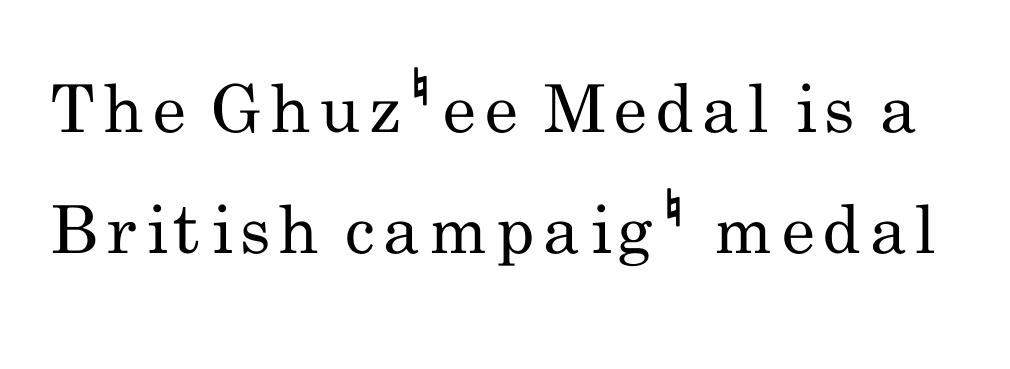
This sample has the flowing, uneven cadence of proportional lettering. Check under the words: just untouched page. Serif or sans? Sans — the stroke terminals are bare. The lettering stays uniformly vertical, giving the passage a roman look. Ink coverage per letter is moderate at most.
